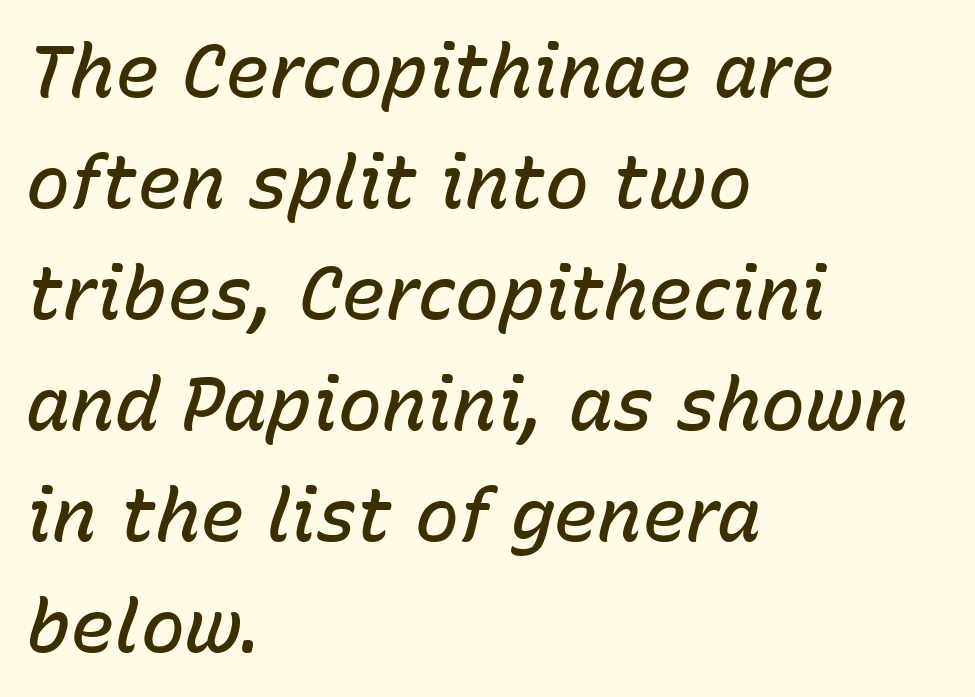
Is the block centered? No — it sits flush against the left margin. Note the varied advance widths — an 'i' is clearly narrower than an 'm'. Leading matches the norm, producing a regular column. The passage shown is semibold, sitting just below true bold. These lines keep a tight, regular rhythm from letter to letter. The specimen omits any rule beneath the text block's lines.
